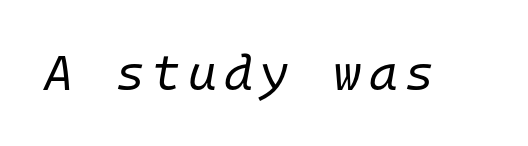
Fixed-width glyphs throughout — classic coding-font behaviour. Beneath every word, the page is bare. The specimen reads as italic at a glance. Unbolded letterforms with no extra heft.
